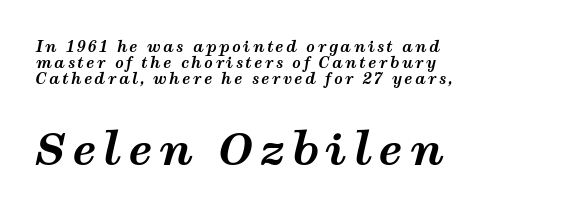
The image shows 44 px bold, wide type, italic (leaning right); set left-aligned, tight line spacing (1.07x), not underlined; the second (bottom) block is 2.93x larger; medium stroke contrast and a medium x-height.
